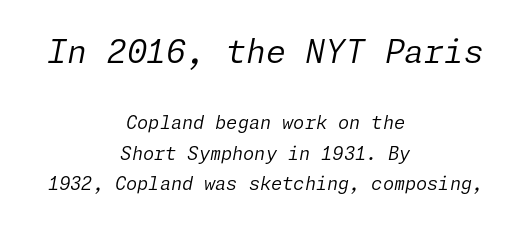
Q: Is the text bold? A: No.
Q: Is the text italic (slanted)? A: Yes, it leans right by about 11 degrees.
Q: Is the text underlined? A: No.
Q: How is the paragraph aligned? A: Centered.
Q: Is the spacing between letters normal or unusually wide? A: Normal.
Q: Is the spacing between lines tight, normal or loose? A: Normal.
Q: Which block of text is set in a larger size, the first (top) or the second (bottom)? A: The first (top) one.
Q: Width (condensed, normal, or wide)? A: Normal.
Q: Stroke contrast? A: Low.
Q: x-height? A: Medium.
